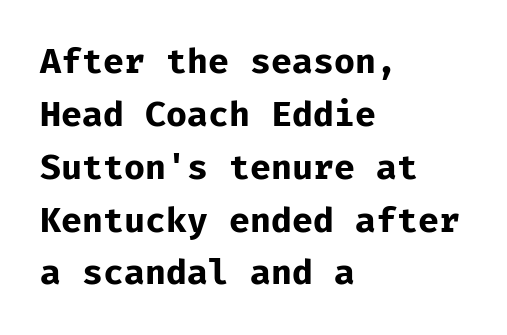
You could count columns in this text — the font is strictly monospaced. The letters stand upright; this is a roman face. Visually the block forms a straight wall on the left and a jagged coastline on the right. The typeface chosen for these lines omits serifs. Weight check: bold — yes, fully. Vertically, the passage feels balanced, rows spaced as you'd expect.
